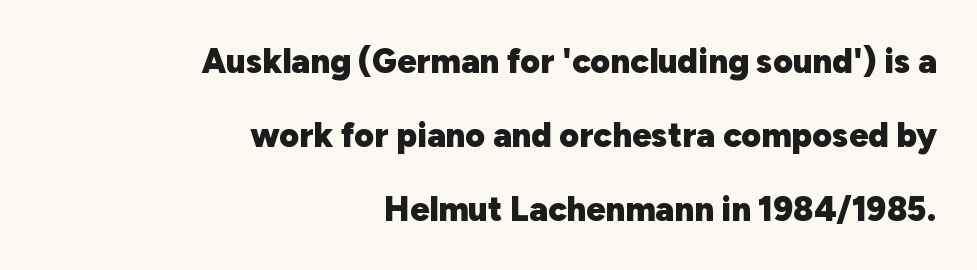
A bare baseline throughout the passage. Heavy, bold letterforms. Each letter keeps its own natural width here, so spacing adapts to shape. The typeface chosen for these lines omits serifs. The line-height multiplier appears high, well above default.
